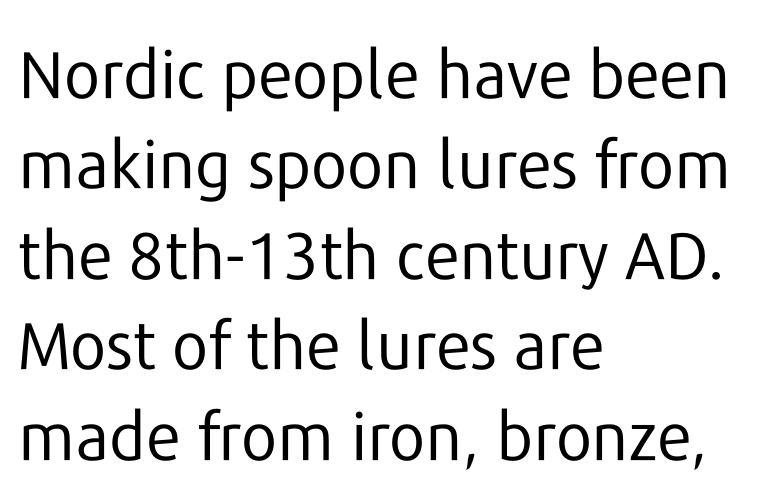
The image shows 66 px regular-weight sans-serif type, upright; set left-aligned, normal line spacing (1.37x), normal letter spacing, not underlined; low stroke contrast and a medium x-height.
